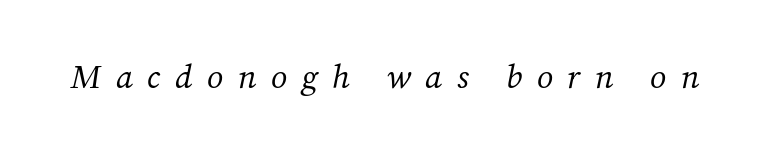
{"serif": "yes", "italic": "yes", "lean": "right", "slant_degrees": 12, "bold": "no", "weight": "regular", "width": "normal", "stroke_contrast": "medium", "x_height": "medium", "monospaced": "no", "underline": "no", "letter_spacing": "wide", "letter_spacing_em": 0.44, "glyph_px": 33}
